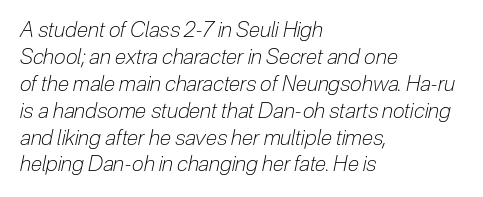
An italicized treatment has been applied to the whole sample. The space between consecutive lines is moderate. Check the space under the baseline: it is left empty. In terms of letterspacing, this is plain default setting. Weight: in the light-to-regular range.
